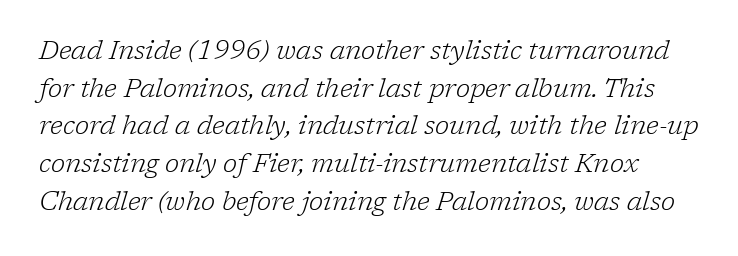
Q: Is the text bold? A: No.
Q: Is the text italic (slanted)? A: Yes, it leans right by about 17 degrees.
Q: Is the text underlined? A: No.
Q: Is the spacing between letters normal or unusually wide? A: Normal.
Q: Is the spacing between lines tight, normal or loose? A: Normal.
